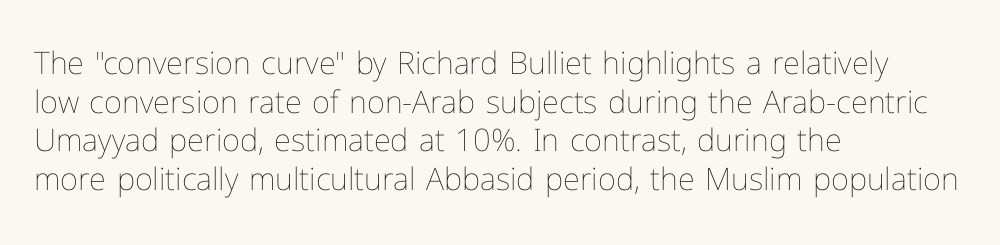
The image shows 31 px thin type, upright; set left-aligned, normal line spacing (1.25x), normal letter spacing, not underlined; low stroke contrast and a medium x-height.
